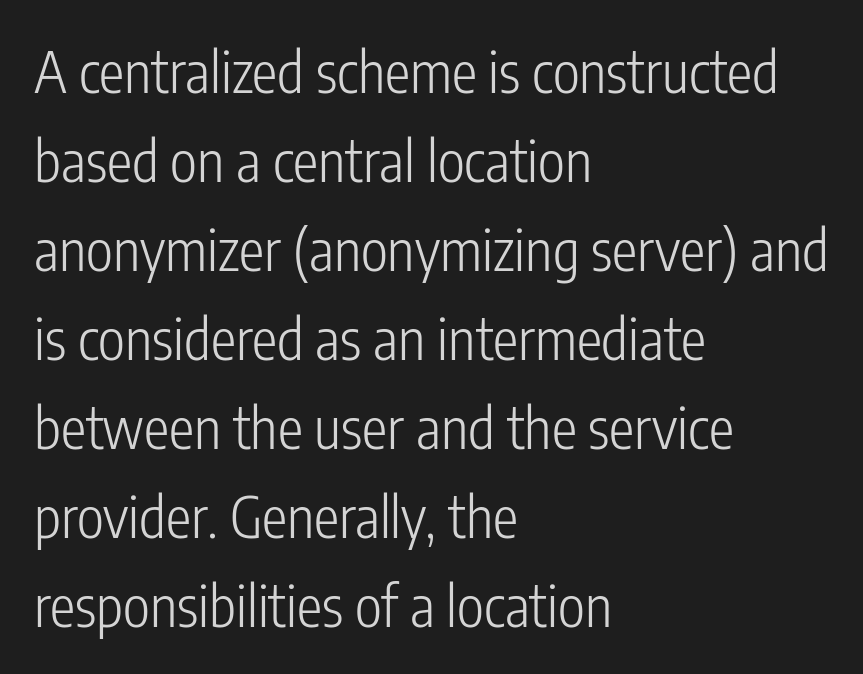
The image shows 57 px light, condensed sans-serif type, upright; set left-aligned, normal line spacing (1.56x), normal letter spacing, not underlined; low stroke contrast and a medium x-height.
